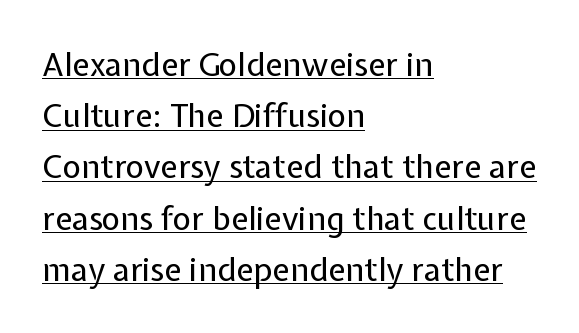
{"serif": "no", "italic": "no", "bold": "no", "weight": "regular", "width": "normal", "stroke_contrast": "low", "x_height": "medium", "monospaced": "no", "underline": "yes", "align": "left", "line_spacing": "normal", "line_spacing_ratio": 1.6, "letter_spacing": "normal", "letter_spacing_em": 0.0, "glyph_px": 32}
